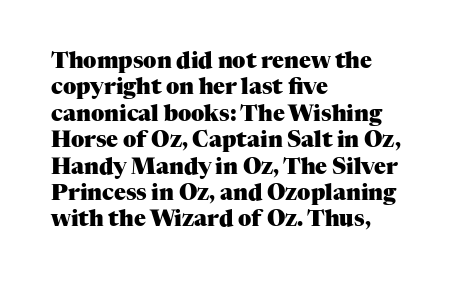
Q: Is the text bold? A: Yes.
Q: Is the text italic (slanted)? A: No, it is upright.
Q: Is the text underlined? A: No.
Q: How is the paragraph aligned? A: Left-aligned.
Q: Is the spacing between letters normal or unusually wide? A: Normal.
